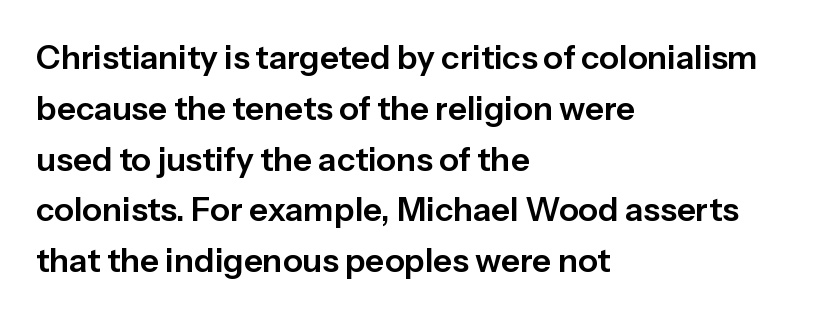
The image shows 33 px sans-serif type, upright; set left-aligned, normal line spacing (1.54x), normal letter spacing, not underlined; low stroke contrast and a medium x-height.
